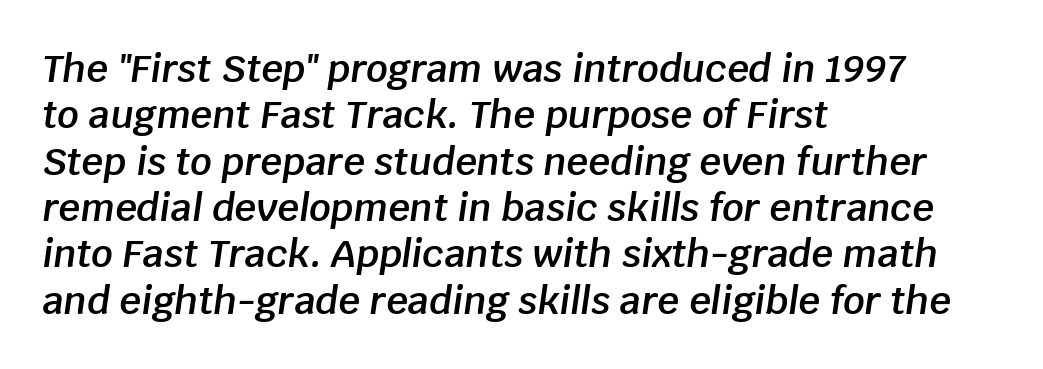
{"italic": "yes", "lean": "right", "slant_degrees": 8, "bold": "semi", "weight": "semibold", "width": "normal", "stroke_contrast": "low", "x_height": "large", "monospaced": "no", "underline": "no", "align": "left", "line_spacing_ratio": 1.22, "letter_spacing": "normal", "letter_spacing_em": 0.0, "glyph_px": 38}
